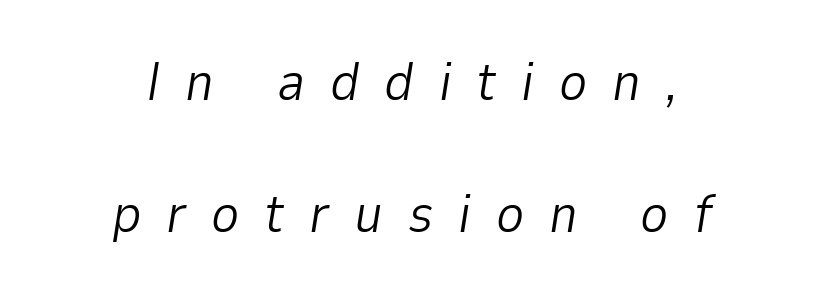
{"italic": "yes", "lean": "right", "slant_degrees": 9, "bold": "no", "weight": "light", "width": "normal", "stroke_contrast": "low", "x_height": "medium", "monospaced": "no", "underline": "no", "align": "center", "line_spacing": "loose", "line_spacing_ratio": 2.44, "letter_spacing": "wide", "letter_spacing_em": 0.46, "glyph_px": 54}
